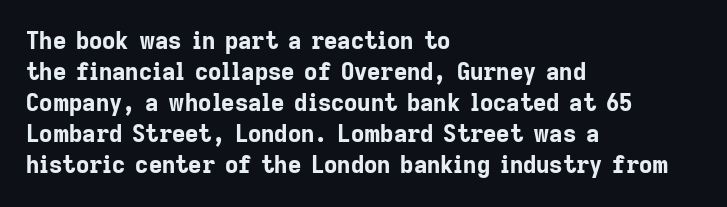
Caption: bold face, heavy strokes. Compared with typical body copy, the letter spacing here is the same. Line starts are locked; line ends wander. The axis of the letterforms is exactly vertical.
